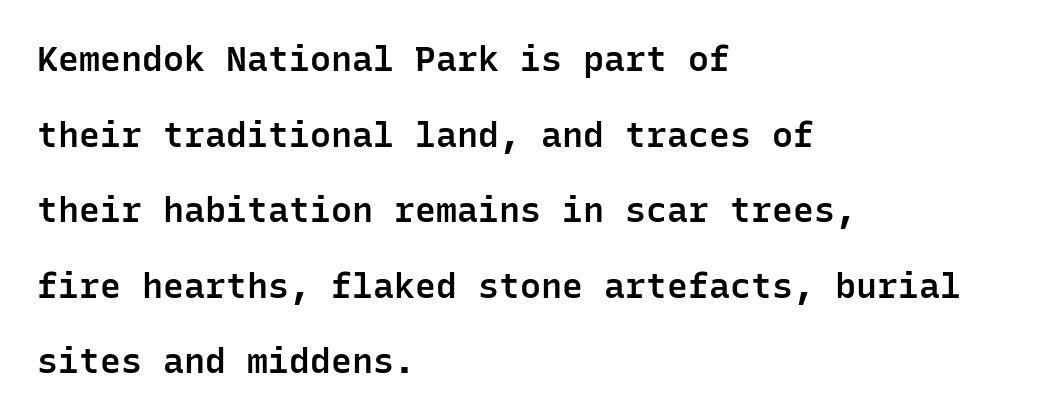
{"serif": "no", "italic": "no", "bold": "semi", "weight": "semibold", "width": "normal", "stroke_contrast": "low", "x_height": "medium", "monospaced": "yes", "underline": "no", "align": "left", "line_spacing": "loose", "line_spacing_ratio": 2.16, "letter_spacing": "normal", "letter_spacing_em": 0.0, "glyph_px": 35}
